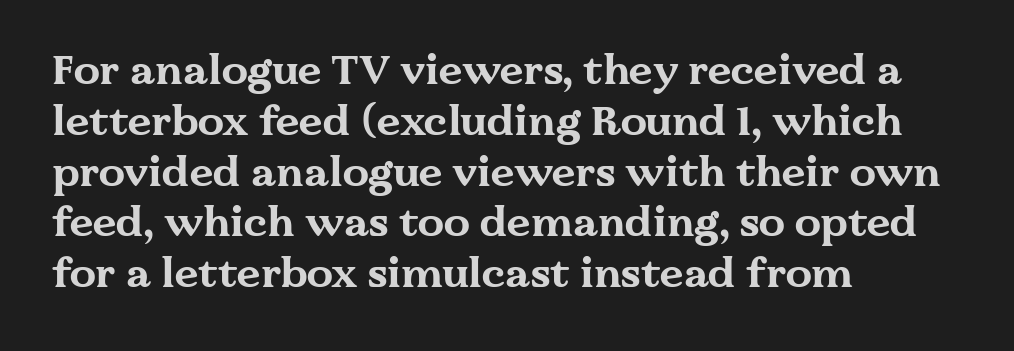
The image shows 42 px bold, wide serif type, upright; set left-aligned, line spacing 1.21x, normal letter spacing, not underlined; medium stroke contrast and a medium x-height.
